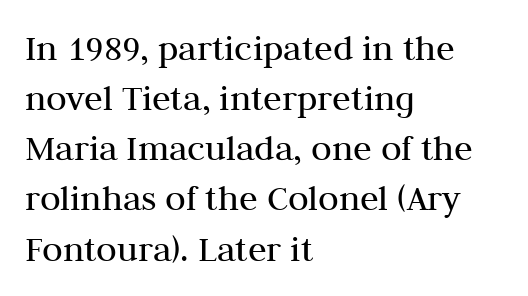
The typeface chosen for these lines features serifs. The designer left line spacing at the default. You could not count columns in this text — the font is proportionally spaced. The characters are drawn with everyday or finer stroke widths.
